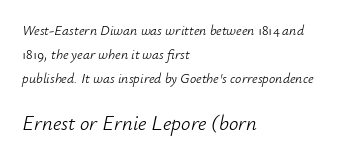
{"italic": "yes", "lean": "right", "slant_degrees": 12, "bold": "no", "underline": "no", "align": "left", "line_spacing": "normal", "line_spacing_ratio": 1.7, "letter_spacing": "normal", "letter_spacing_em": 0.0, "larger_block": "second", "size_ratio": 1.5, "glyph_px": 21}
